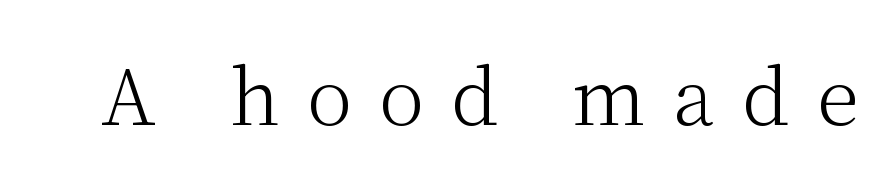
Q: Is the text bold? A: No.
Q: Is the text italic (slanted)? A: No, it is upright.
Q: Is the typeface a serif or a sans-serif typeface? A: Serif.
Q: Is the text underlined? A: No.
Q: Is the spacing between letters normal or unusually wide? A: Unusually wide.
Q: Width (condensed, normal, or wide)? A: Normal.
Q: Stroke contrast? A: Medium.
Q: x-height? A: Medium.
Q: Monospaced? A: No.
